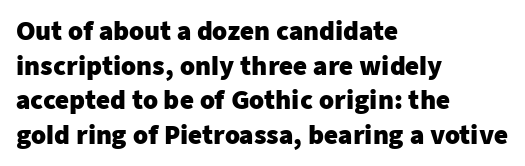
Rule under the text: the space is simply empty. Nothing unusual about the tracking: characters are spaced as the font intends. Leading: standard. This sample uses an upright cut, with every glyph sitting square on the baseline. Set as a true bold cut, around the 700 mark. Line beginnings align vertically; line endings do not.
